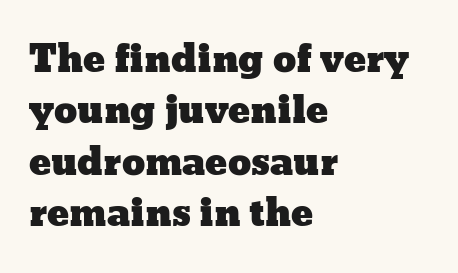
{"italic": "no", "width": "wide", "stroke_contrast": "low", "x_height": "medium", "monospaced": "no", "underline": "no", "align": "left", "line_spacing": "normal", "line_spacing_ratio": 1.39, "letter_spacing": "normal", "letter_spacing_em": 0.0, "glyph_px": 37}
